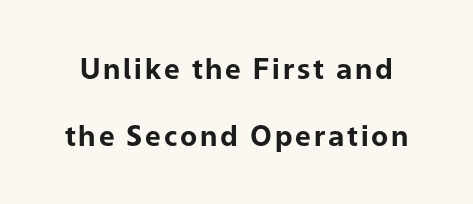
The image shows 28 px bold sans-serif type, upright; set loose line spacing (2.38x), not underlined; low stroke contrast and a medium x-height.
